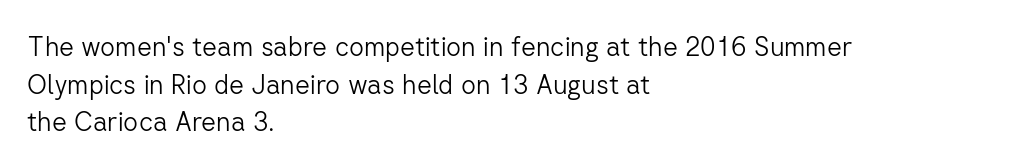
{"italic": "no", "bold": "no", "underline": "no", "align": "left", "line_spacing": "normal", "line_spacing_ratio": 1.45, "letter_spacing": "normal", "letter_spacing_em": 0.0, "glyph_px": 26}
